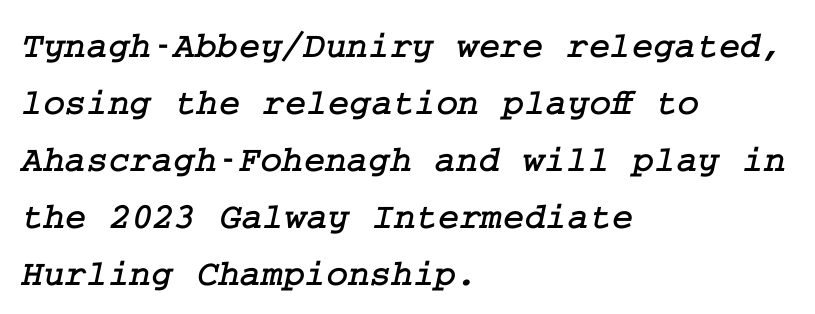
{"serif": "yes", "width": "normal", "stroke_contrast": "low", "x_height": "medium", "underline": "no", "align": "left", "line_spacing": "normal", "line_spacing_ratio": 1.54, "letter_spacing": "normal", "letter_spacing_em": 0.0, "glyph_px": 37}
